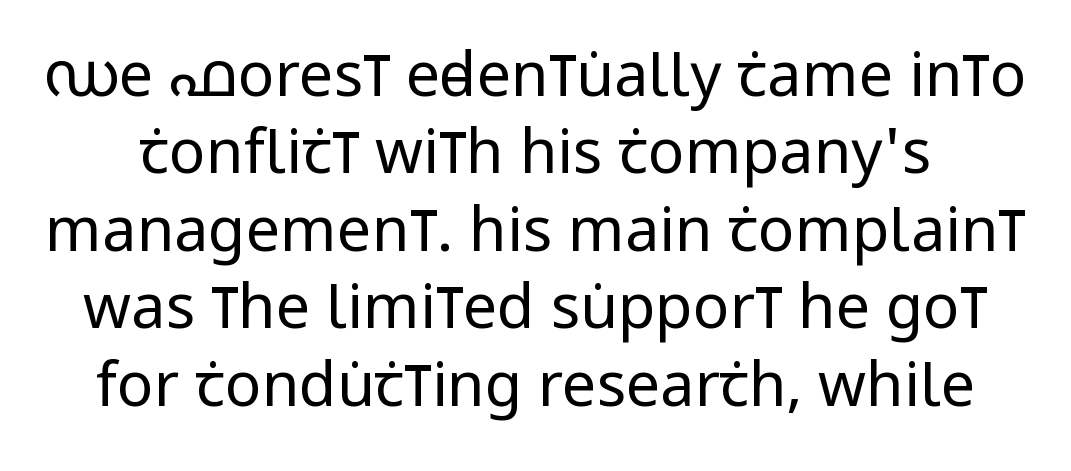
Check where the strokes stop: nothing finishes them off — pure sans. Vertically, the passage feels balanced, rows spaced as you'd expect. The line texture is even and compact thanks to regular tracking. Descender tails drop into unmarked territory. Letters have the restrained weight of plain body copy at most.
